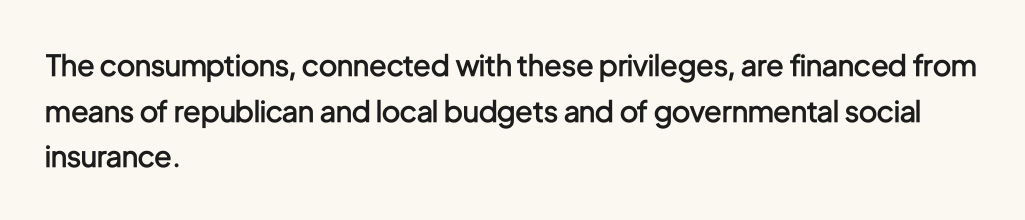
The image shows 29 px semibold, condensed sans-serif type, upright; set left-aligned, normal line spacing (1.57x), normal letter spacing, not underlined; low stroke contrast and a medium x-height.
